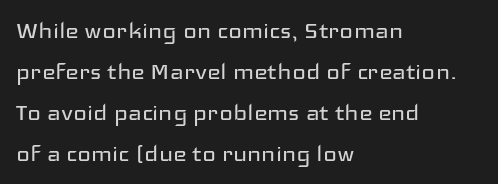
Q: Is the text bold? A: No.
Q: Is the text italic (slanted)? A: No, it is upright.
Q: Is the typeface a serif or a sans-serif typeface? A: Sans-serif.
Q: Is the text underlined? A: No.
Q: How is the paragraph aligned? A: Left-aligned.
Q: Is the spacing between letters normal or unusually wide? A: Normal.
Q: Is the spacing between lines tight, normal or loose? A: Normal.
Q: Width (condensed, normal, or wide)? A: Wide.
Q: Stroke contrast? A: Low.
Q: x-height? A: Medium.
Q: Monospaced? A: No.
